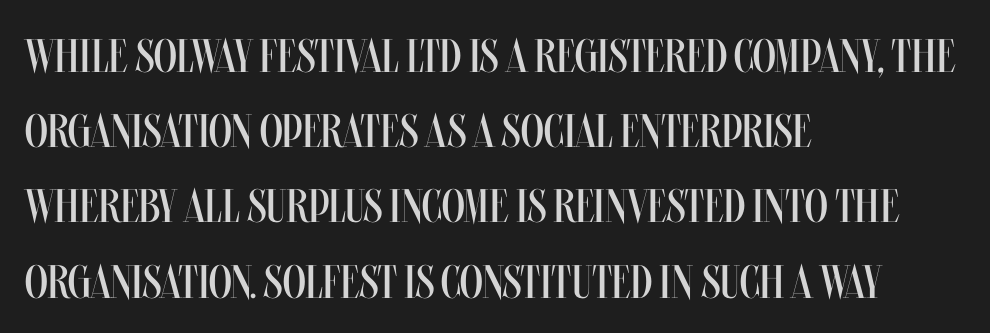
{"italic": "no", "bold": "no", "weight": "regular", "width": "condensed", "stroke_contrast": "medium", "x_height": "large", "monospaced": "no", "underline": "no", "align": "left", "line_spacing": "normal", "line_spacing_ratio": 1.6, "letter_spacing": "normal", "letter_spacing_em": 0.0, "glyph_px": 47}
